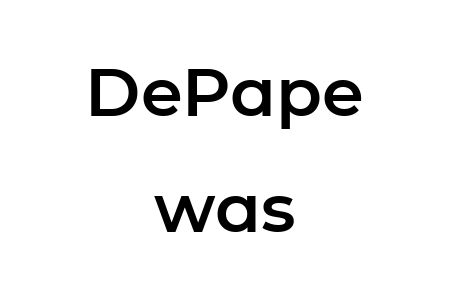
Just letters on the line, the space beneath them empty. The letters advance in unequal steps, a hallmark of proportional type. Every row of glyphs is offset so its center matches the block's center. Here the glyphs are tracked normally, forming tight word shapes. Nothing sits at the stroke ends, so this counts as sans-serif. Style check: upright.
